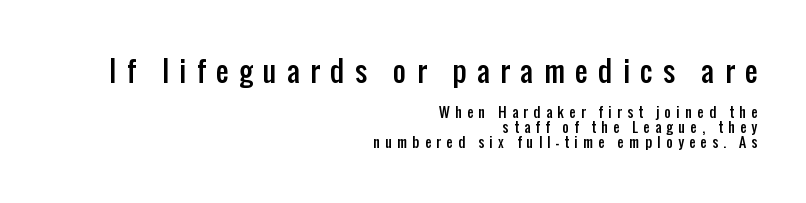
The image shows 28 px condensed sans-serif type, upright; set right-aligned, tight line spacing (1.07x), unusually wide letter spacing (+0.38 em), not underlined; the first (top) block is 2.0x larger; low stroke contrast and a medium x-height.
